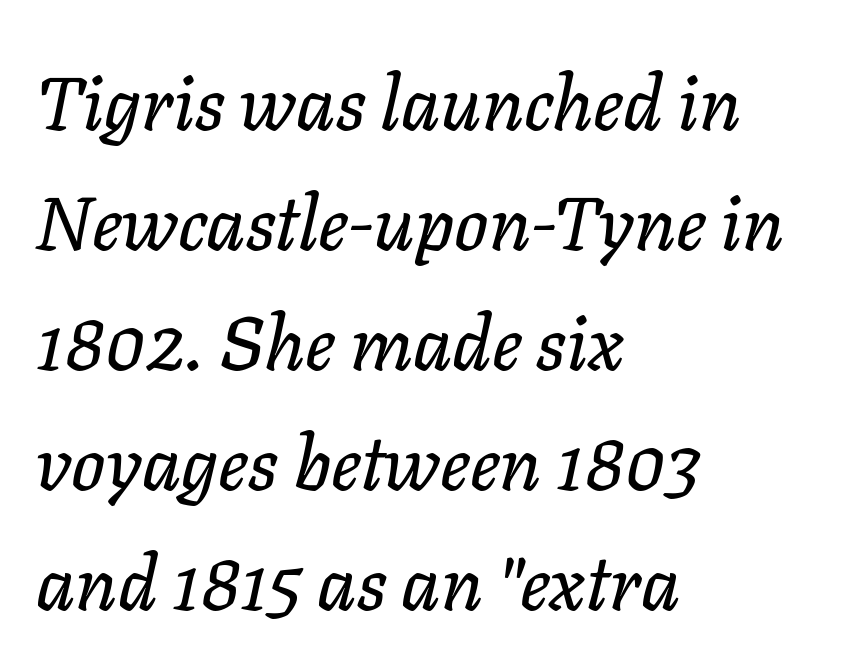
{"italic": "yes", "lean": "right", "slant_degrees": 11, "width": "normal", "stroke_contrast": "low", "x_height": "medium", "monospaced": "no", "underline": "no", "align": "left", "line_spacing": "normal", "line_spacing_ratio": 1.6, "letter_spacing": "normal", "letter_spacing_em": 0.0, "glyph_px": 75}
